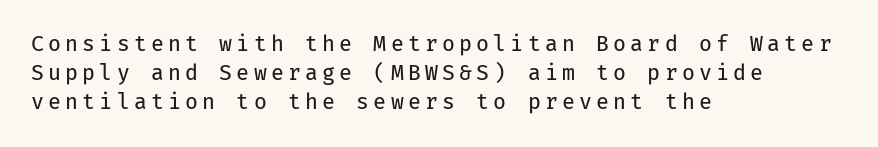
{"italic": "no", "bold": "no", "underline": "no", "align": "left", "line_spacing": "normal", "line_spacing_ratio": 1.37, "letter_spacing": "wide", "letter_spacing_em": 0.2, "glyph_px": 21}
